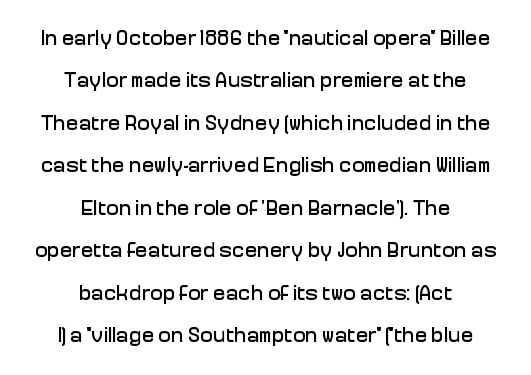
The image shows 21 px text type, upright; set centered, loose line spacing (2.02x), normal letter spacing, not underlined.
